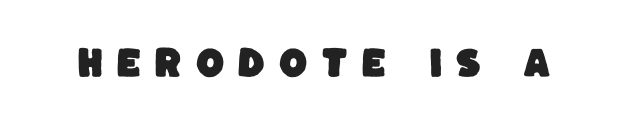
The image shows 33 px sans-serif type; set unusually wide letter spacing (+0.38 em), not underlined; low stroke contrast and a large x-height.
